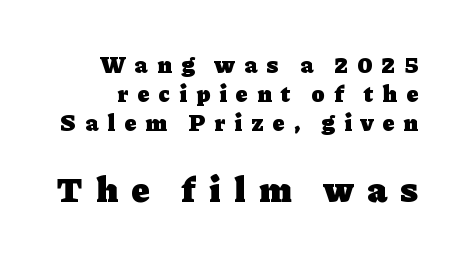
The image shows 36 px heavy serif type, upright; set line spacing 1.21x, unusually wide letter spacing (+0.39 em), not underlined; the second (bottom) block is 1.5x larger; low stroke contrast and a medium x-height.
